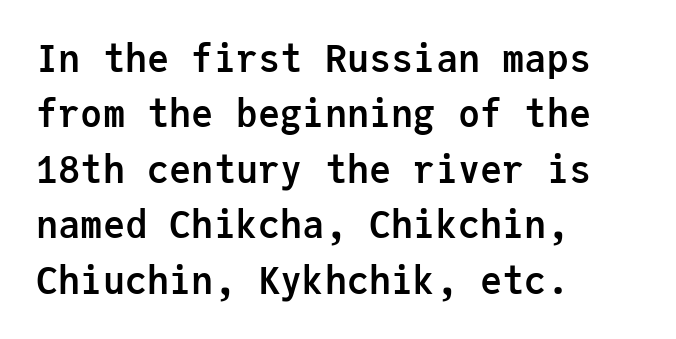
{"serif": "no", "italic": "no", "bold": "yes", "weight": "semibold", "width": "normal", "stroke_contrast": "low", "x_height": "medium", "monospaced": "yes", "underline": "no", "align": "left", "line_spacing": "normal", "line_spacing_ratio": 1.5, "letter_spacing": "normal", "letter_spacing_em": 0.0, "glyph_px": 37}
